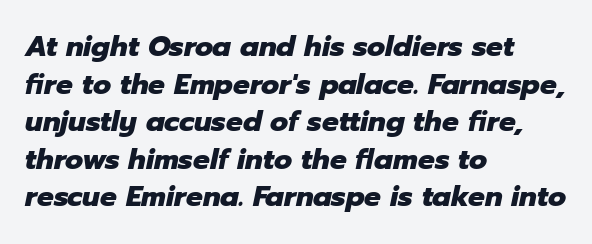
Q: Is the text bold? A: Yes.
Q: Is the text italic (slanted)? A: Yes, it leans right by about 12 degrees.
Q: Is the text underlined? A: No.
Q: How is the paragraph aligned? A: Left-aligned.
Q: Is the spacing between letters normal or unusually wide? A: Normal.
Q: Is the spacing between lines tight, normal or loose? A: Normal.
Q: Width (condensed, normal, or wide)? A: Normal.
Q: Stroke contrast? A: Low.
Q: x-height? A: Medium.
Q: Monospaced? A: No.
